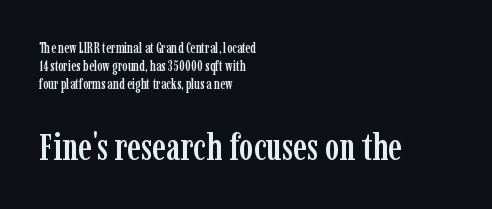
{"serif": "yes", "italic": "no", "width": "condensed", "stroke_contrast": "low", "x_height": "medium", "monospaced": "no", "underline": "no", "align": "left", "line_spacing": "normal", "line_spacing_ratio": 1.27, "letter_spacing": "normal", "letter_spacing_em": 0.0, "larger_block": "second", "size_ratio": 2.71, "glyph_px": 38}
